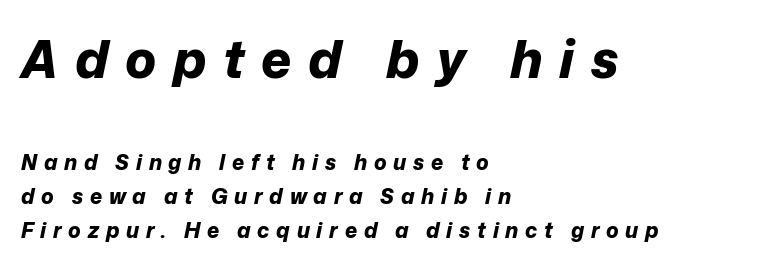
{"italic": "yes", "lean": "right", "slant_degrees": 12, "bold": "yes", "weight": "bold", "width": "normal", "stroke_contrast": "low", "x_height": "medium", "monospaced": "no", "underline": "no", "align": "left", "line_spacing": "normal", "line_spacing_ratio": 1.62, "letter_spacing": "wide", "letter_spacing_em": 0.32, "larger_block": "first", "size_ratio": 2.48, "glyph_px": 52}
